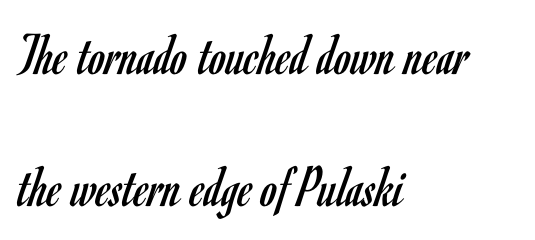
{"serif": "no", "bold": "no", "weight": "regular", "width": "condensed", "stroke_contrast": "low", "x_height": "small", "monospaced": "no", "underline": "no", "align": "left", "line_spacing": "loose", "line_spacing_ratio": 2.2, "letter_spacing": "normal", "letter_spacing_em": 0.0, "glyph_px": 60}
